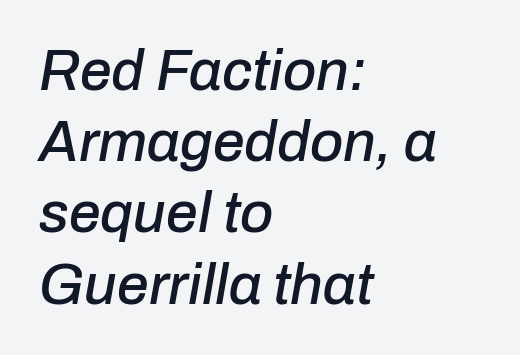
The line-height multiplier appears to be the usual default. Characters follow at the spacing the type designer built in. One-word summary of the alignment: left. The text carries the slant typical of an italic or oblique font.
